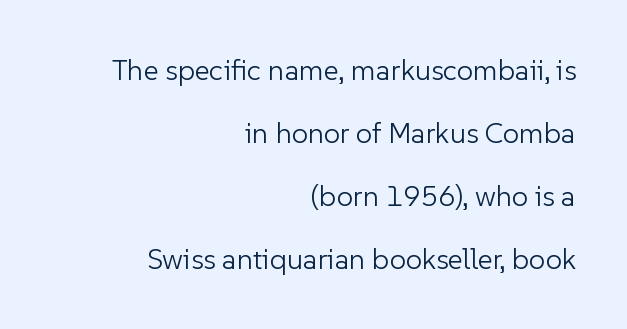
No heavy texture on the line: the type isn't bold. The text was rendered using a sans face with plain stroke endings. In terms of letterspacing, this is plain default setting. Right-aligned paragraph, ragged on the left. Does the leading feel generous? Absolutely, it's lavish.
